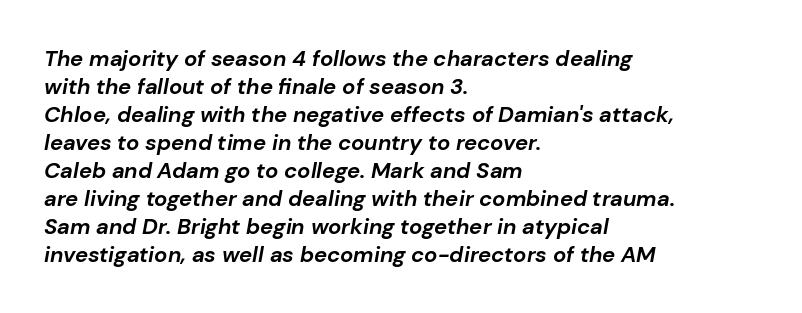
{"italic": "yes", "lean": "right", "slant_degrees": 10, "bold": "yes", "underline": "no", "align": "left", "line_spacing": "normal", "line_spacing_ratio": 1.27, "letter_spacing": "normal", "letter_spacing_em": 0.0, "glyph_px": 22}
